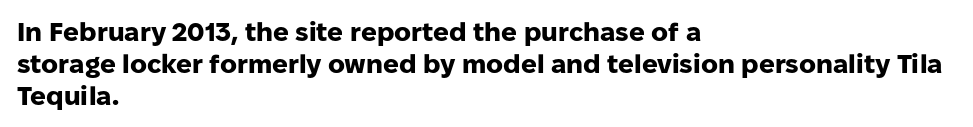
Alignment: flush left. A clean baseline with only descenders dipping below it. Vertical strokes here are truly vertical. Every letter is thick-stroked: bold, no question. A typesetter would call this zero additional tracking.
